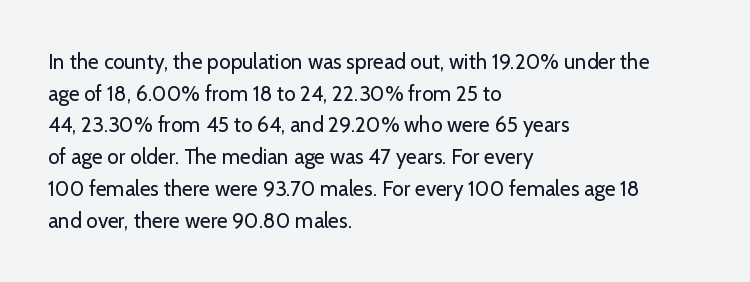
Style check: upright. Leftover space on each line is placed entirely after the last word. The rows are spaced the way most documents space them. The font is comparable to plain body text, perhaps lighter. Honestly, there is no underline to notice here at all. Nobody touched the tracking dial on this one.
